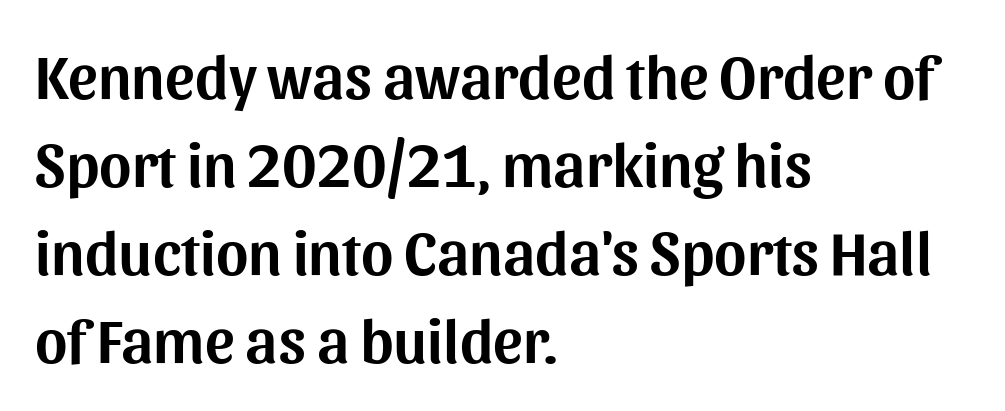
Bare-footed words on every line. It's the straight-up-and-down kind of type. Normally led — the rows are evenly, conventionally spaced. The face used here is rendered with its standard letterfit.
